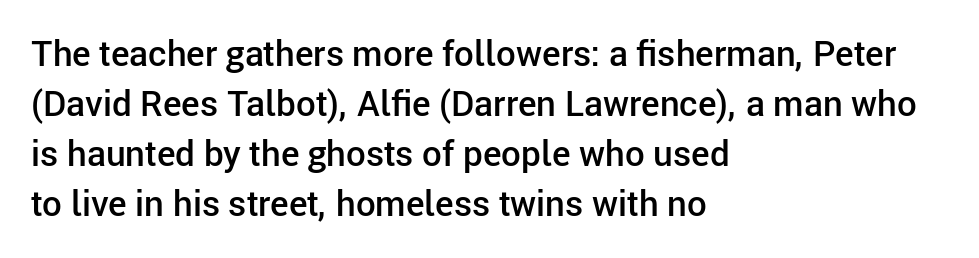
The space between consecutive lines is moderate. What stands out about the letter spacing? Nothing — it is the standard amount. Posture: upright roman. A typesetter would label this face a sans.
